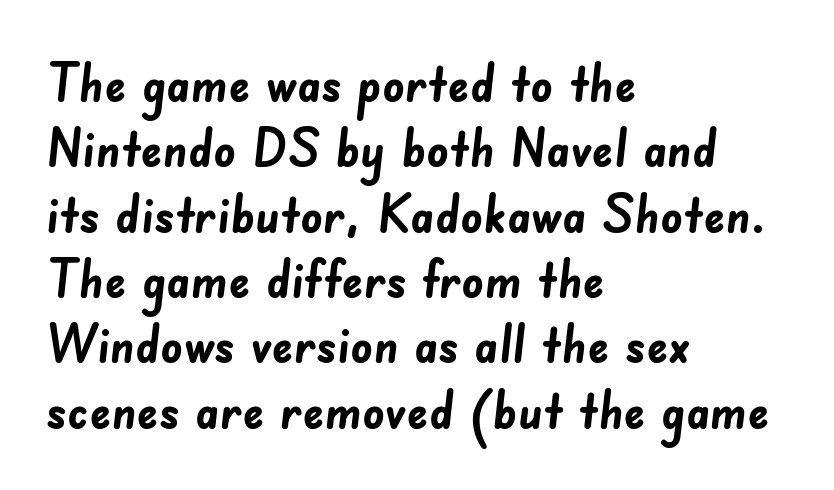
{"serif": "no", "bold": "yes", "weight": "semibold", "width": "normal", "stroke_contrast": "low", "x_height": "small", "monospaced": "no", "underline": "no", "align": "left", "line_spacing_ratio": 1.21, "letter_spacing": "normal", "letter_spacing_em": 0.0, "glyph_px": 54}
